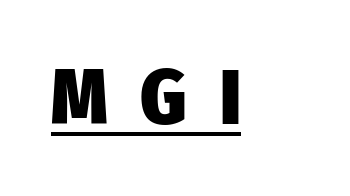
The image shows 78 px heavy, condensed sans-serif type, upright; set unusually wide letter spacing (+0.42 em), underlined; low stroke contrast and a medium x-height.
